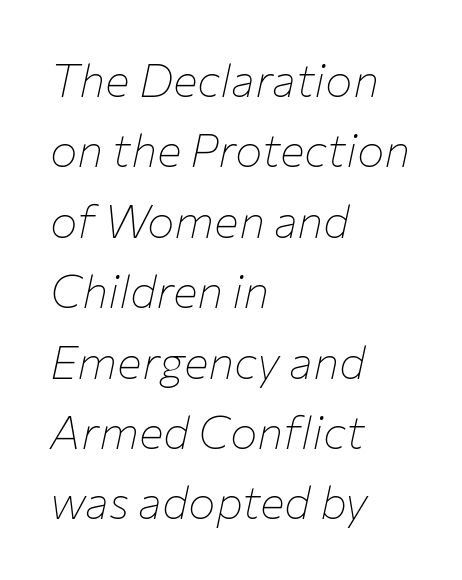
{"italic": "yes", "lean": "right", "slant_degrees": 12, "bold": "no", "weight": "thin", "width": "normal", "stroke_contrast": "low", "x_height": "medium", "monospaced": "no", "underline": "no", "align": "left", "line_spacing": "normal", "line_spacing_ratio": 1.53, "letter_spacing": "normal", "letter_spacing_em": 0.0, "glyph_px": 46}
